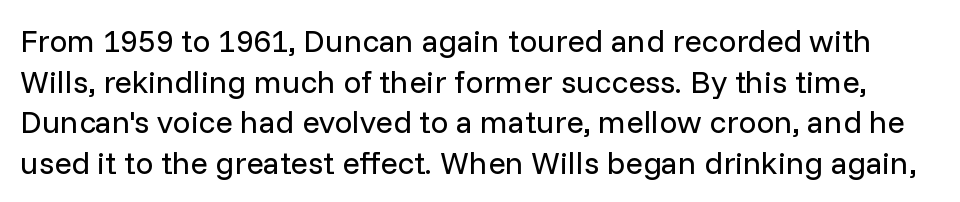
The image shows 32 px regular-weight sans-serif type, upright; set normal line spacing (1.27x), normal letter spacing, not underlined; low stroke contrast and a medium x-height.
